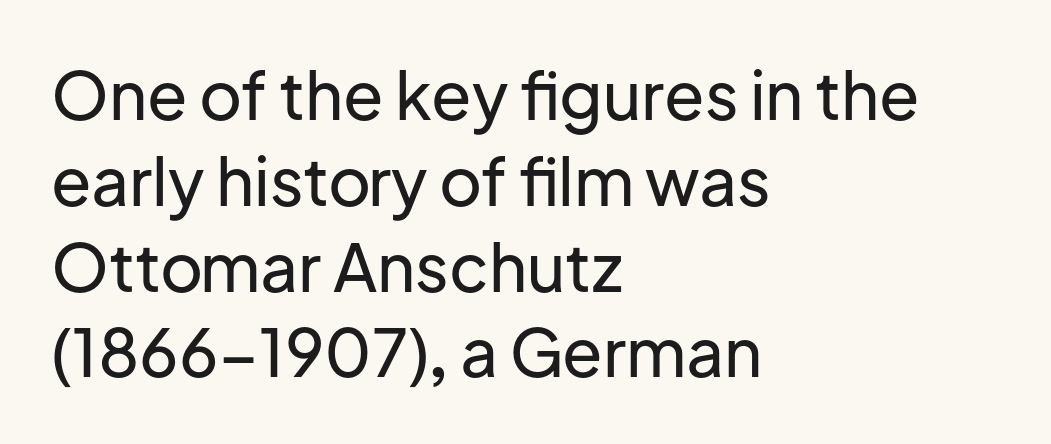
All the whitespace from short lines collects on the right. What stands out about the letter spacing? Nothing — it is the standard amount. Any mark beneath the type? The region is blank. The space between consecutive lines is moderate. The rendering uses natural spacing where letterforms have individual widths. The rendering shows plain stroke endings on the letterforms — a sans-serif design.
